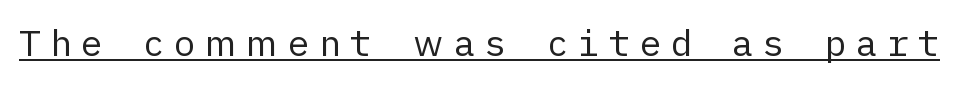
Font category for this specimen: sans-serif. This is underlined copy, the kind a proofreader might mark for attention. The tracking reads as deliberately expanded to a designer's eye. Italic: no, the glyphs are upright roman. Compared with a typical body face, this is equally light or lighter still.
